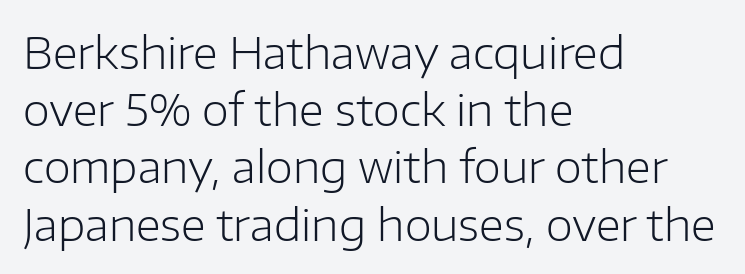
Q: Is the text bold? A: No.
Q: Is the text italic (slanted)? A: No, it is upright.
Q: Is the typeface a serif or a sans-serif typeface? A: Sans-serif.
Q: Is the text underlined? A: No.
Q: How is the paragraph aligned? A: Left-aligned.
Q: Is the spacing between letters normal or unusually wide? A: Normal.
Q: Is the spacing between lines tight, normal or loose? A: Normal.
Q: Width (condensed, normal, or wide)? A: Normal.
Q: Stroke contrast? A: Low.
Q: x-height? A: Medium.
Q: Monospaced? A: No.
